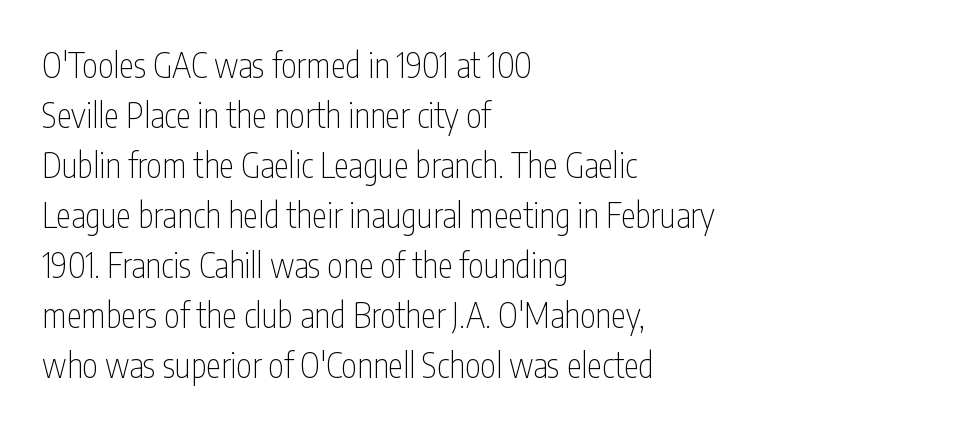
Q: Is the text bold? A: No.
Q: Is the text italic (slanted)? A: No, it is upright.
Q: Is the typeface a serif or a sans-serif typeface? A: Sans-serif.
Q: Is the text underlined? A: No.
Q: How is the paragraph aligned? A: Left-aligned.
Q: Is the spacing between letters normal or unusually wide? A: Normal.
Q: Is the spacing between lines tight, normal or loose? A: Normal.
Q: Width (condensed, normal, or wide)? A: Condensed.
Q: Stroke contrast? A: Low.
Q: x-height? A: Medium.
Q: Monospaced? A: No.
